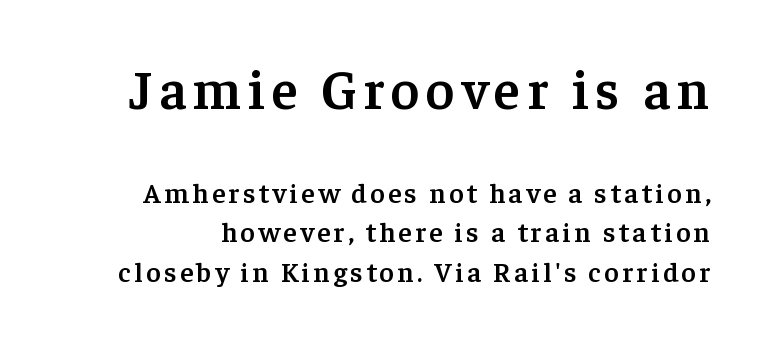
Q: Is the text bold? A: Semi-bold.
Q: Is the text italic (slanted)? A: No, it is upright.
Q: Is the typeface a serif or a sans-serif typeface? A: Serif.
Q: Is the text underlined? A: No.
Q: Is the spacing between lines tight, normal or loose? A: Normal.
Q: Which block of text is set in a larger size, the first (top) or the second (bottom)? A: The first (top) one.
Q: Width (condensed, normal, or wide)? A: Normal.
Q: Stroke contrast? A: Low.
Q: x-height? A: Medium.
Q: Monospaced? A: No.
